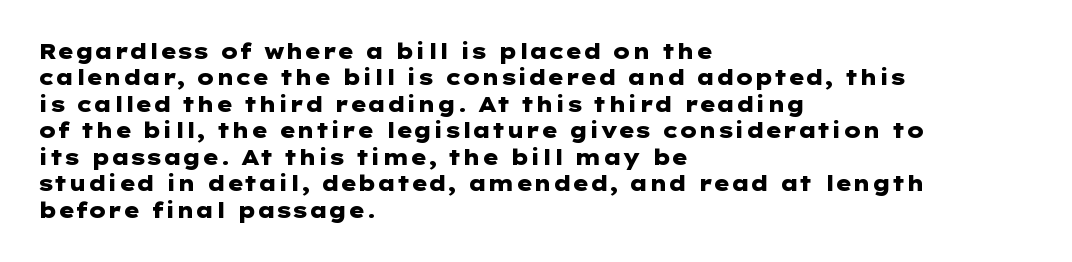
What weight is shown? A full bold with thick strokes. The lettering holds an erect, upright posture throughout. Plain, unruled lines of type. The rendering keeps characters at their native spacing. Leading: standard.
